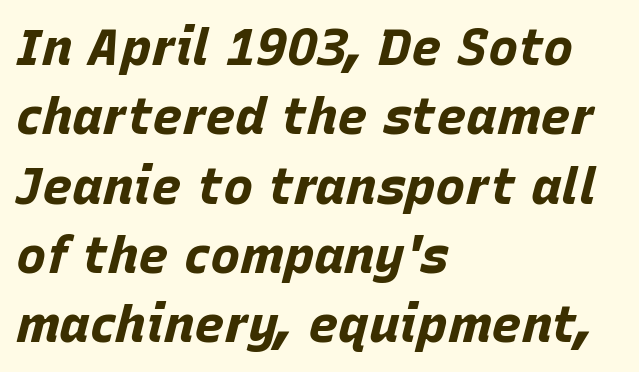
Q: Is the text bold? A: Yes.
Q: Is the text italic (slanted)? A: Yes, it leans right by about 15 degrees.
Q: Is the text underlined? A: No.
Q: How is the paragraph aligned? A: Left-aligned.
Q: Is the spacing between letters normal or unusually wide? A: Normal.
Q: Is the spacing between lines tight, normal or loose? A: Normal.
Q: Width (condensed, normal, or wide)? A: Normal.
Q: Stroke contrast? A: Low.
Q: x-height? A: Large.
Q: Monospaced? A: No.
